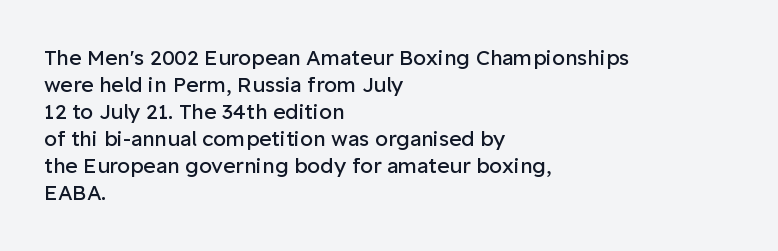
The passage shown is not underscored anywhere. Summary of vertical rhythm: regular, with standard interline spacing. The rag falls on the right side of this text block. Notice how the stems are strictly vertical — no italics here. Vertical stems look standard width or narrower in stroke.
